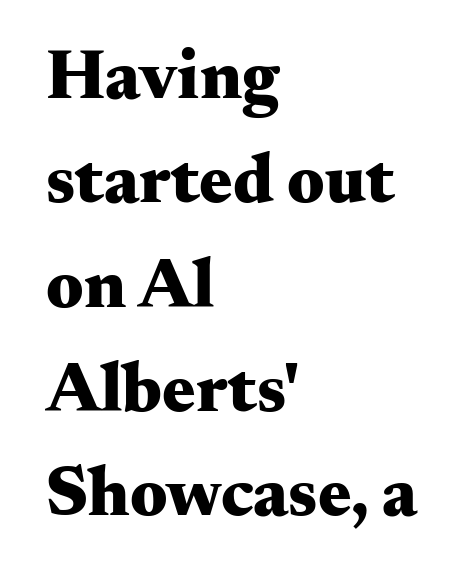
These lines are composed in type with serifs. Characters remain perfectly vertical along every line. How are the letters spaced? Ordinarily, with no added tracking. Quick note: interline space is typical. A typesetter would call this proportional, since set widths differ per character. Nobody drew a line under any word here.
